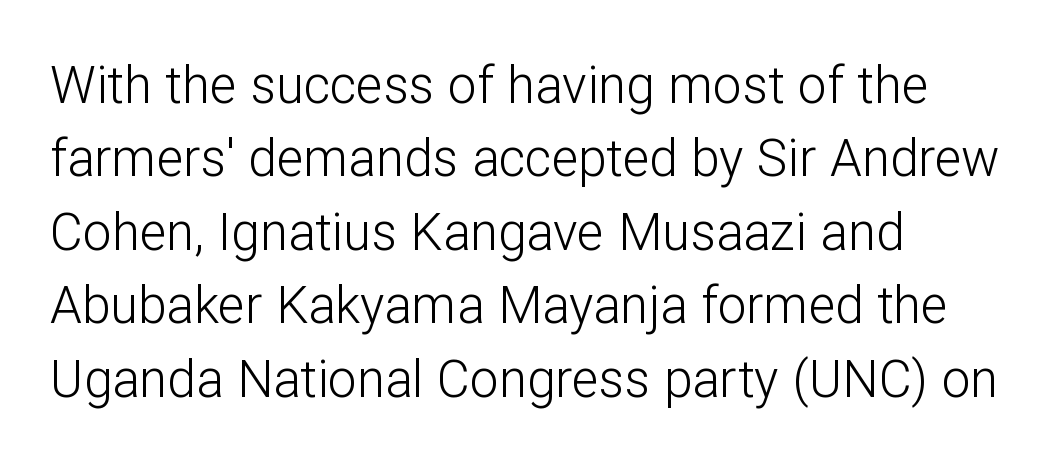
Q: Is the text bold? A: No.
Q: Is the text italic (slanted)? A: No, it is upright.
Q: Is the typeface a serif or a sans-serif typeface? A: Sans-serif.
Q: Is the text underlined? A: No.
Q: How is the paragraph aligned? A: Left-aligned.
Q: Is the spacing between letters normal or unusually wide? A: Normal.
Q: Is the spacing between lines tight, normal or loose? A: Normal.
Q: Width (condensed, normal, or wide)? A: Normal.
Q: Stroke contrast? A: Low.
Q: x-height? A: Medium.
Q: Monospaced? A: No.
